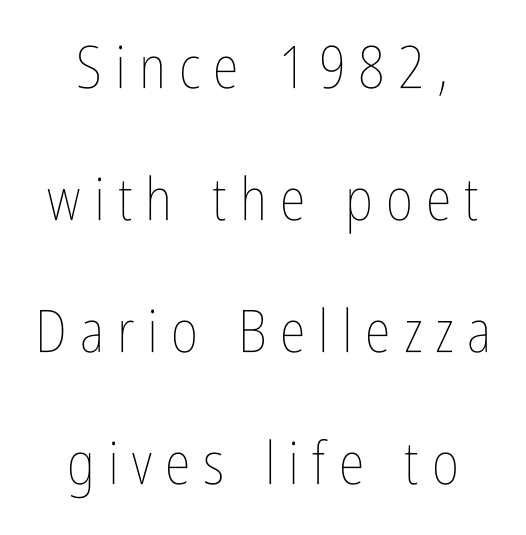
{"italic": "no", "bold": "no", "weight": "thin", "width": "condensed", "stroke_contrast": "low", "x_height": "medium", "monospaced": "no", "underline": "no", "align": "center", "line_spacing": "loose", "line_spacing_ratio": 2.24, "letter_spacing": "wide", "letter_spacing_em": 0.22, "glyph_px": 59}
